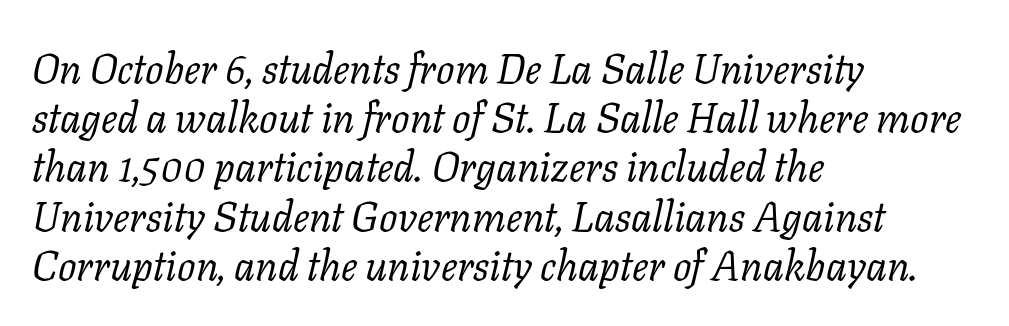
The image shows 41 px regular-weight serif type, italic (leaning right); set left-aligned, line spacing 1.2x, normal letter spacing, not underlined; low stroke contrast and a medium x-height.
